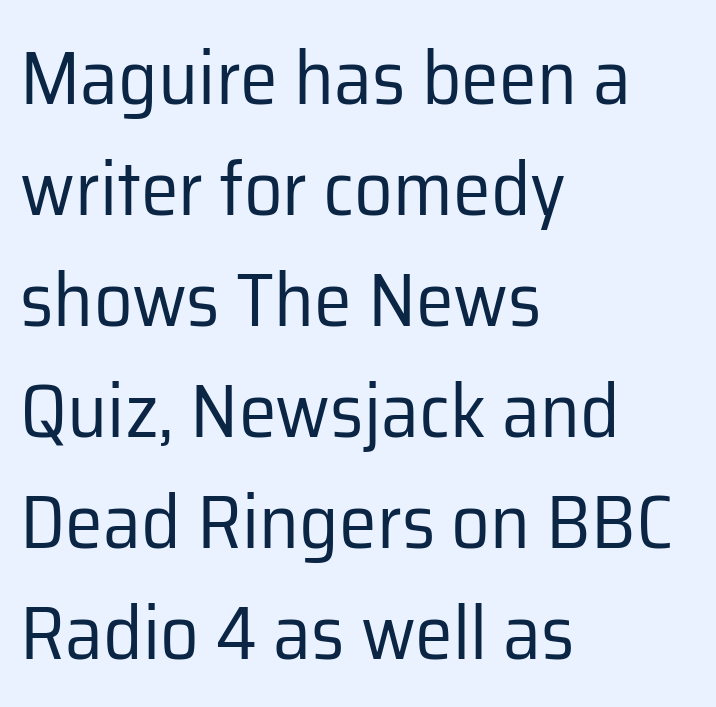
{"serif": "no", "italic": "no", "bold": "no", "weight": "regular", "width": "normal", "stroke_contrast": "low", "x_height": "medium", "monospaced": "no", "underline": "no", "align": "left", "line_spacing": "normal", "line_spacing_ratio": 1.46, "letter_spacing": "normal", "letter_spacing_em": 0.0, "glyph_px": 76}
